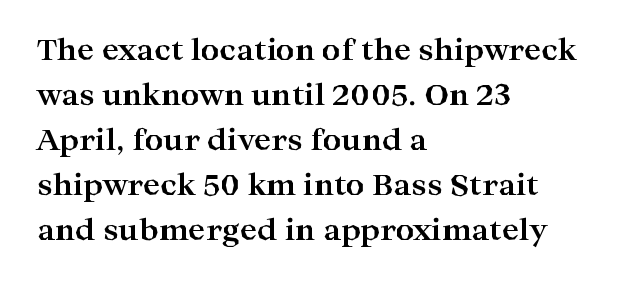
{"serif": "yes", "italic": "no", "bold": "yes", "weight": "bold", "width": "wide", "stroke_contrast": "high", "x_height": "medium", "monospaced": "no", "underline": "no", "align": "left", "line_spacing": "normal", "line_spacing_ratio": 1.55, "letter_spacing": "normal", "letter_spacing_em": 0.0, "glyph_px": 29}
